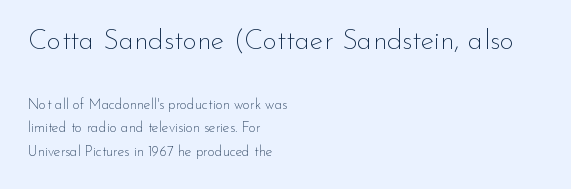
The image shows 28 px thin sans-serif type, upright; set left-aligned, normal line spacing (1.69x), normal letter spacing, not underlined; the first (top) block is 2.0x larger; low stroke contrast and a small x-height.
